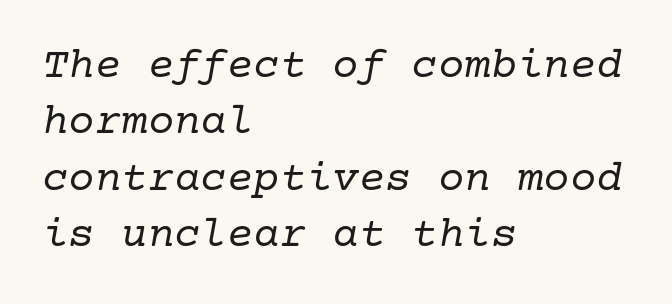
Lines of text with bare space underneath. The gaps between neighbouring characters are ordinary and unremarkable. What kind of face is this? One with serifs. The passage shown is not bold in any degree.
